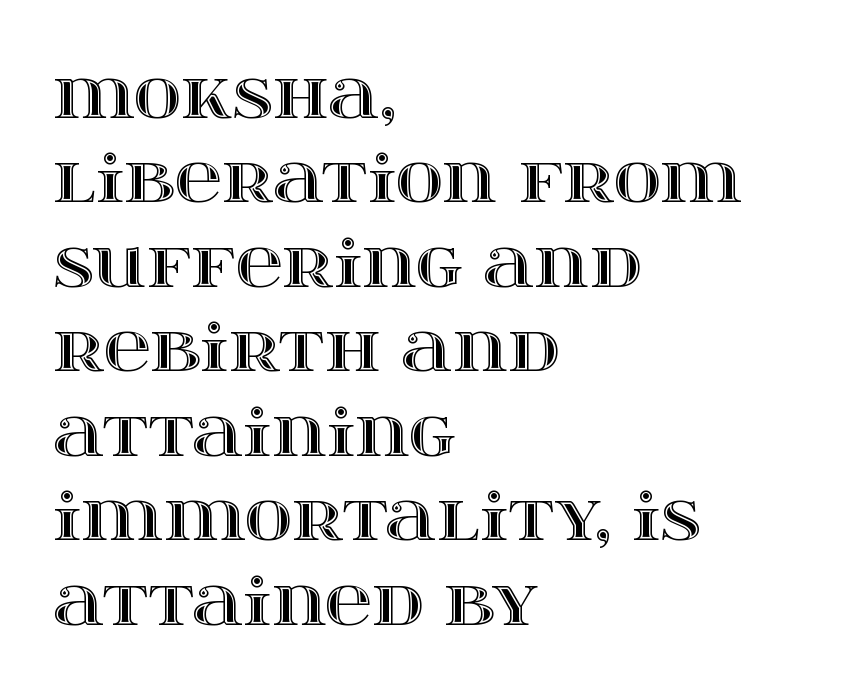
{"italic": "no", "width": "wide", "x_height": "large", "monospaced": "no", "underline": "no", "align": "left", "line_spacing": "normal", "line_spacing_ratio": 1.3, "letter_spacing": "normal", "letter_spacing_em": 0.0, "glyph_px": 65}
